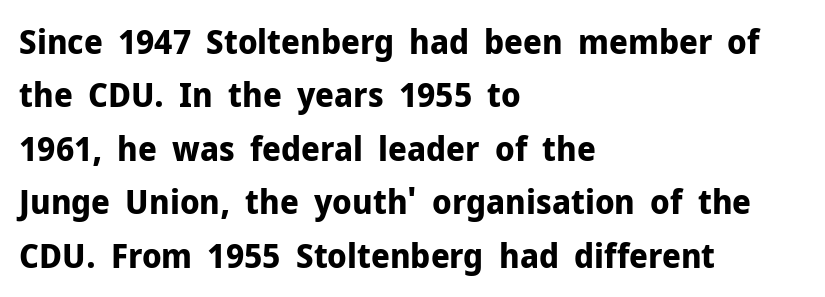
Q: Is the text bold? A: Yes.
Q: Is the text italic (slanted)? A: No, it is upright.
Q: Is the typeface a serif or a sans-serif typeface? A: Sans-serif.
Q: Is the text underlined? A: No.
Q: How is the paragraph aligned? A: Left-aligned.
Q: Is the spacing between letters normal or unusually wide? A: Normal.
Q: Is the spacing between lines tight, normal or loose? A: Normal.
Q: Width (condensed, normal, or wide)? A: Normal.
Q: Stroke contrast? A: Low.
Q: x-height? A: Medium.
Q: Monospaced? A: No.
